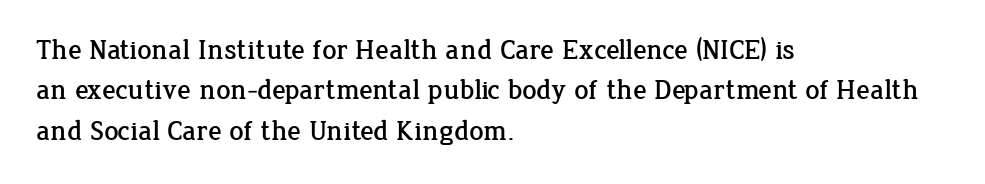
Q: Is the text italic (slanted)? A: No, it is upright.
Q: Is the typeface a serif or a sans-serif typeface? A: Serif.
Q: Is the text underlined? A: No.
Q: How is the paragraph aligned? A: Left-aligned.
Q: Is the spacing between letters normal or unusually wide? A: Normal.
Q: Is the spacing between lines tight, normal or loose? A: Normal.
Q: Width (condensed, normal, or wide)? A: Normal.
Q: Stroke contrast? A: Low.
Q: x-height? A: Medium.
Q: Monospaced? A: No.
